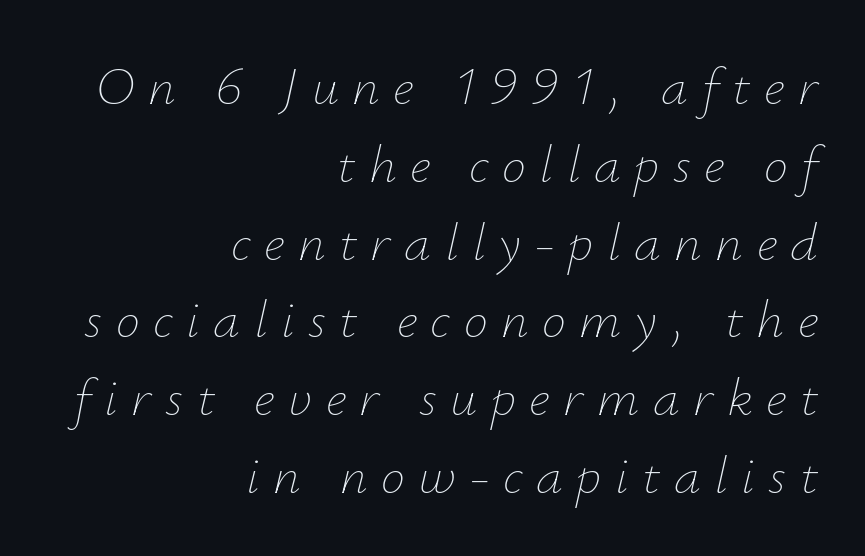
Words appear elongated and porous because spacing is wide. Stems here are at most as thick as an everyday book face. Clear beneath every line of the passage. Line ends are locked; line starts wander.
